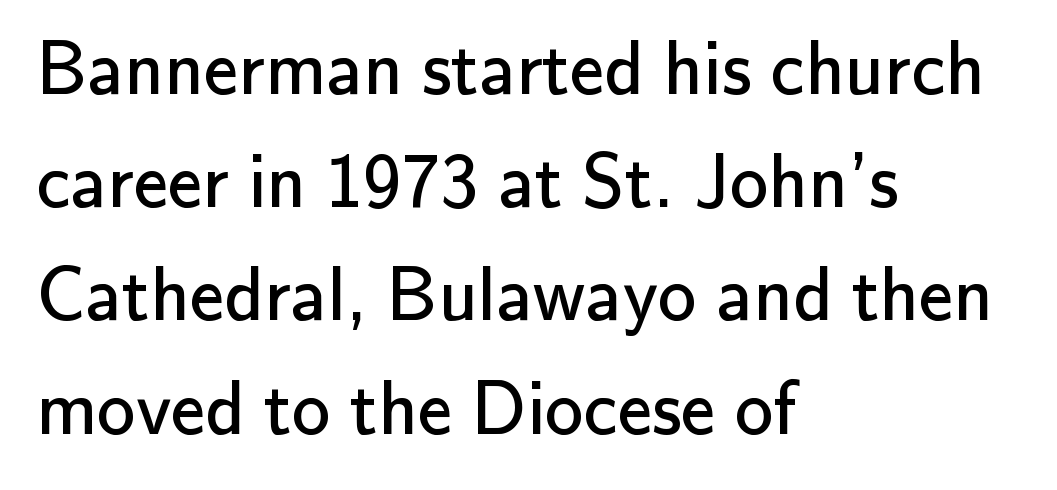
You could not count columns in this text — the font is proportionally spaced. The typesetting does not lean heavy: it is not bold. A normal amount of white space separates one row of letters from the next. A roman cut, with each character standing at attention. The gap between lines stays unmarked.
